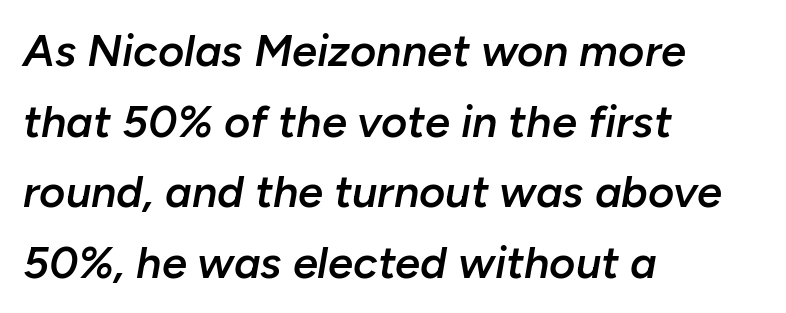
{"italic": "yes", "lean": "right", "slant_degrees": 10, "bold": "semi", "weight": "semibold", "width": "normal", "stroke_contrast": "low", "x_height": "medium", "monospaced": "no", "underline": "no", "align": "left", "line_spacing": "normal", "line_spacing_ratio": 1.57, "letter_spacing": "normal", "letter_spacing_em": 0.0, "glyph_px": 45}
